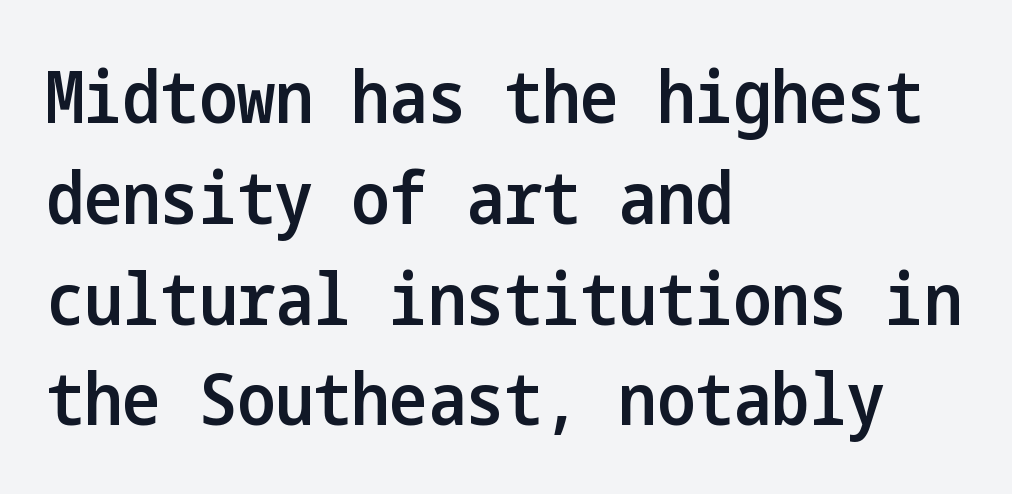
If you drew a ruler down the left edge, every line would touch it. The typeface chosen for these lines omits serifs. Do the letters lean? They stand straight. The strip under each line holds only bare page. The gaps between neighbouring characters are ordinary and unremarkable.
